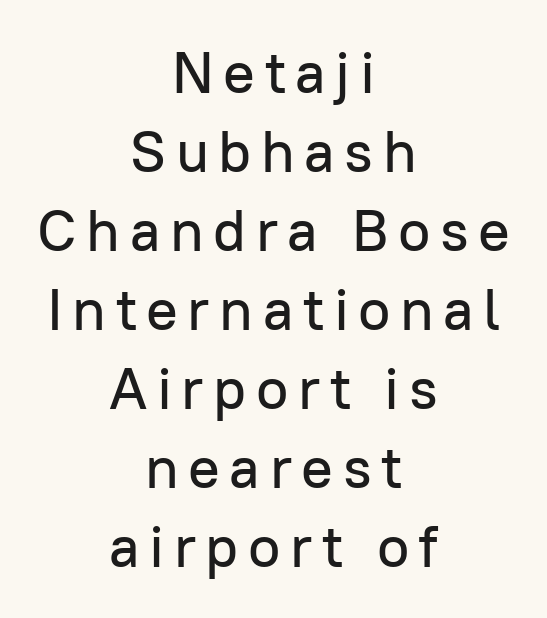
The image shows 59 px sans-serif type, upright; set centered, normal line spacing (1.34x), not underlined; low stroke contrast and a medium x-height.
